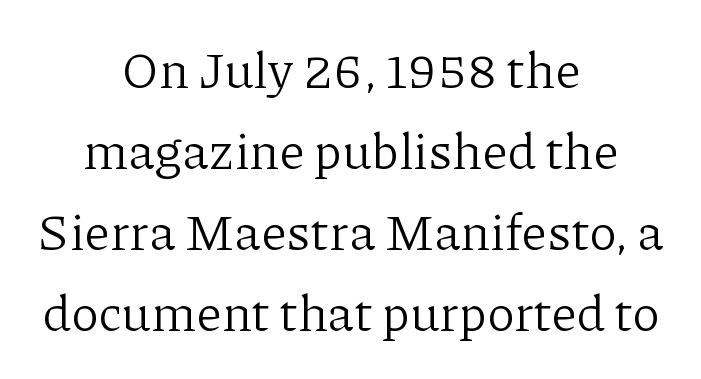
{"serif": "yes", "italic": "no", "bold": "no", "weight": "light", "width": "normal", "stroke_contrast": "low", "x_height": "medium", "monospaced": "no", "underline": "no", "align": "center", "line_spacing": "normal", "line_spacing_ratio": 1.59, "letter_spacing": "normal", "letter_spacing_em": 0.0, "glyph_px": 51}
